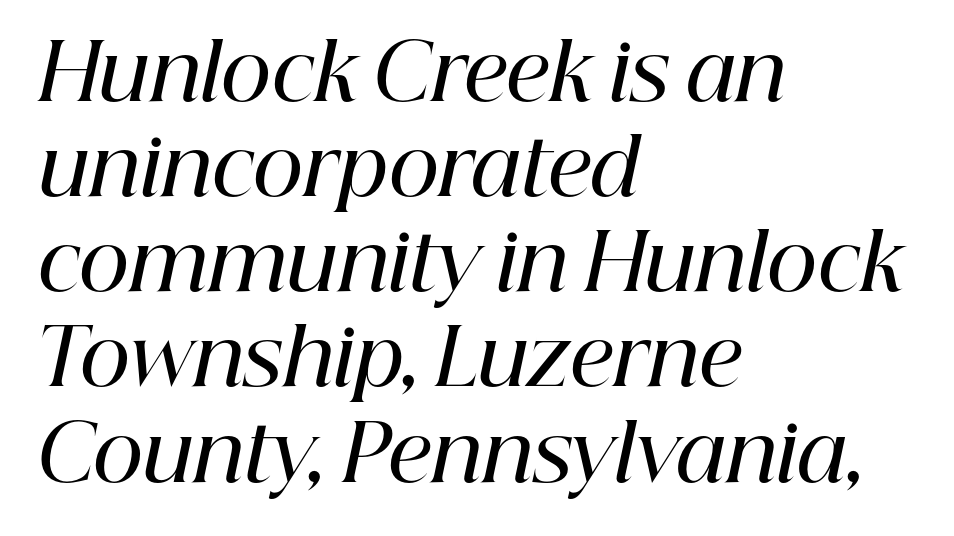
This is oblique type, the kind used for emphasis or titles. Is this a fixed-width face? No — the glyphs have proportional, varying widths. Typeset ragged right — the left edge is the straight one. Nobody drew a line under any word here.
